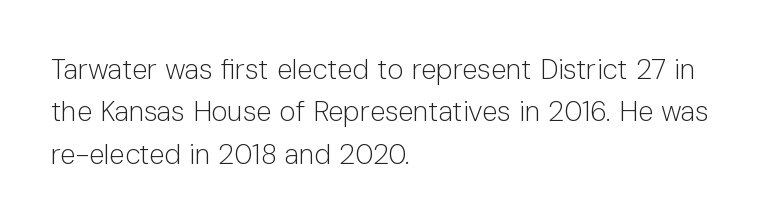
In CSS terms this would be text-align: left. Beneath every word, the page is bare. Between one letter and the next there's only the usual sliver of space. A typesetter would call this proportional, since set widths differ per character. Letterform terminals end flat and unadorned throughout the passage.
